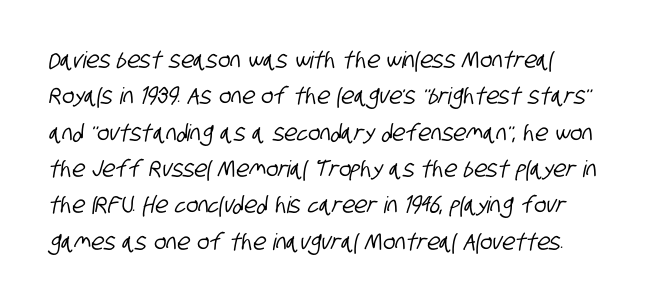
{"underline": "no", "align": "left", "line_spacing": "normal", "line_spacing_ratio": 1.58, "letter_spacing": "normal", "letter_spacing_em": 0.0, "glyph_px": 23}
